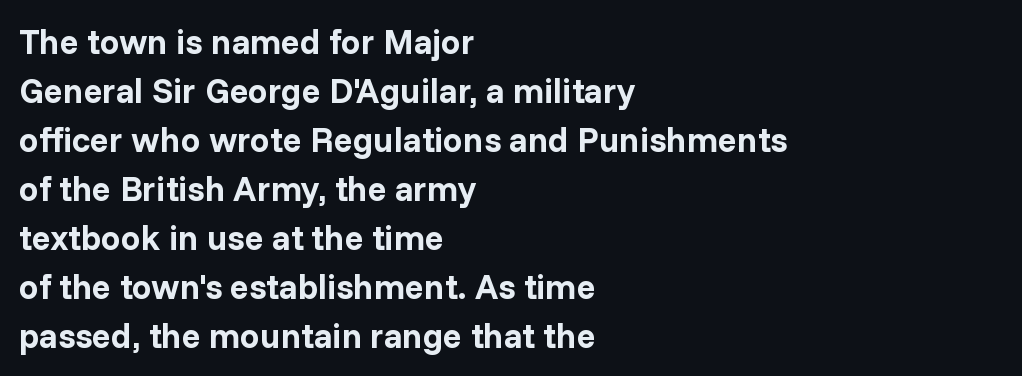
The image shows 35 px bold sans-serif type, upright; set left-aligned, normal line spacing (1.4x), normal letter spacing, not underlined; low stroke contrast and a medium x-height.
